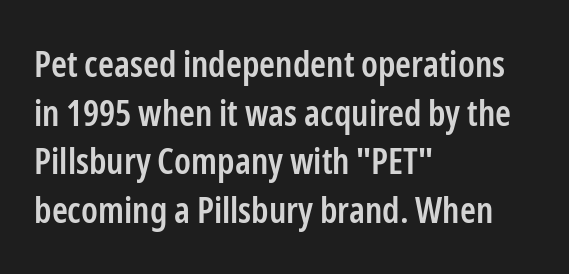
Letterform terminals end flat and unadorned throughout the passage. I'd describe the lettering as semibold — firm but not a full bold. Standard letterfit; no display-style spreading of the glyphs. Each row of text sits above clean, open space.
